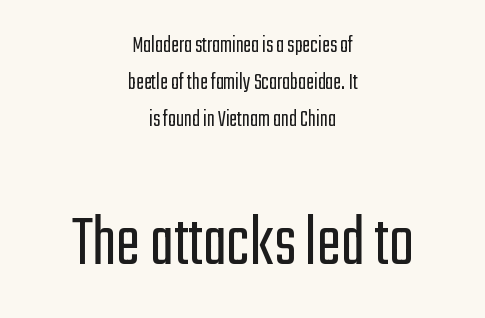
Q: Is the text bold? A: No.
Q: Is the text italic (slanted)? A: No, it is upright.
Q: Is the typeface a serif or a sans-serif typeface? A: Sans-serif.
Q: Is the text underlined? A: No.
Q: How is the paragraph aligned? A: Centered.
Q: Is the spacing between letters normal or unusually wide? A: Normal.
Q: Is the spacing between lines tight, normal or loose? A: Normal.
Q: Which block of text is set in a larger size, the first (top) or the second (bottom)? A: The second (bottom) one.
Q: Width (condensed, normal, or wide)? A: Condensed.
Q: Stroke contrast? A: Low.
Q: x-height? A: Medium.
Q: Monospaced? A: No.
